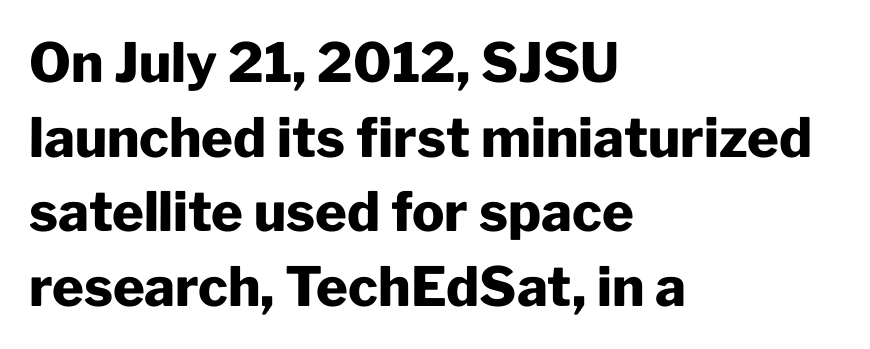
These words are printed bold, with thick strokes throughout. Descenders are the only things crossing below the line. Proportional: the letters do not fall into vertical columns. Does the leading feel generous? No, just average. There is no visible air inserted between adjacent glyphs. This is roman type, the default non-slanted kind.
